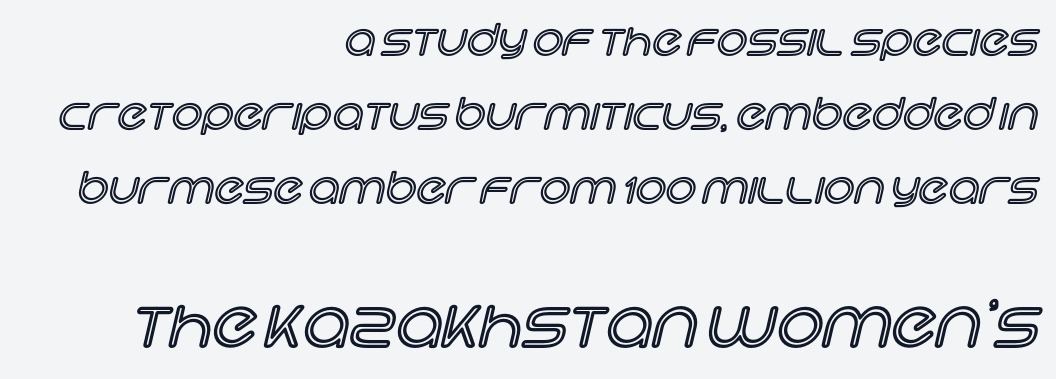
The image shows 65 px text type; set right-aligned, line spacing 1.72x, normal letter spacing, not underlined; the second (bottom) block is 1.51x larger; a large x-height.
